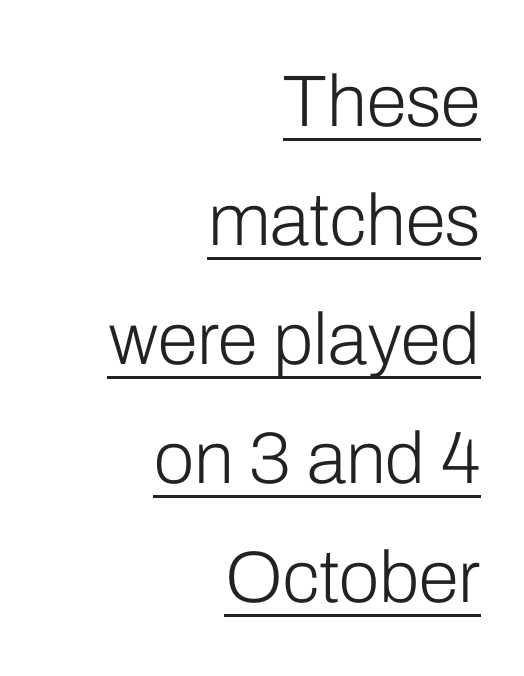
Q: Is the text bold? A: No.
Q: Is the text italic (slanted)? A: No, it is upright.
Q: Is the typeface a serif or a sans-serif typeface? A: Sans-serif.
Q: Is the text underlined? A: Yes.
Q: How is the paragraph aligned? A: Right-aligned.
Q: Is the spacing between letters normal or unusually wide? A: Normal.
Q: Is the spacing between lines tight, normal or loose? A: Normal.
Q: Width (condensed, normal, or wide)? A: Normal.
Q: Stroke contrast? A: Low.
Q: x-height? A: Medium.
Q: Monospaced? A: No.
